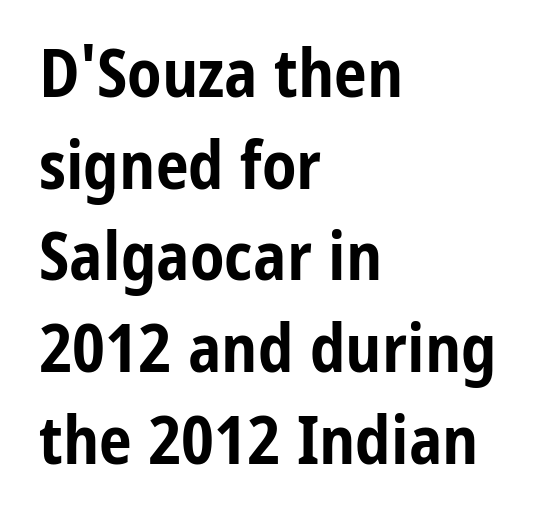
Descenders hang freely into open space. A typesetter would call this proportional, since set widths differ per character. Weight: bold. A sans-serif font was chosen for this passage. No italicization has been applied; the sample stays upright. Caption: standard tracking, unaltered.
